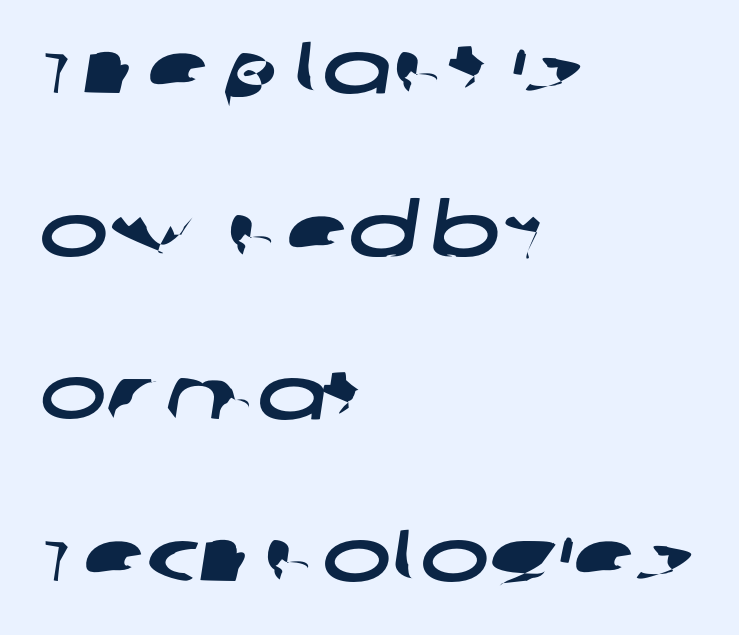
A bare baseline throughout the passage. Varying glyph widths throughout — classic text-font behaviour. Unlike a traditional serif, this face leaves its strokes unadorned. If you measured baseline to baseline, you'd find a long distance. This sample uses plain, unmodified letter spacing.
